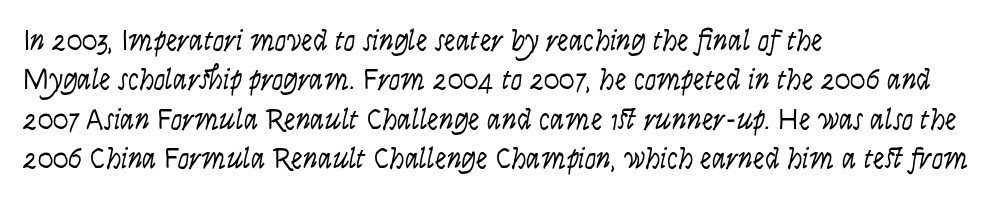
{"serif": "no", "bold": "no", "weight": "light", "width": "condensed", "stroke_contrast": "low", "x_height": "large", "monospaced": "no", "underline": "no", "align": "left", "line_spacing": "normal", "line_spacing_ratio": 1.36, "letter_spacing": "normal", "letter_spacing_em": 0.0, "glyph_px": 29}
